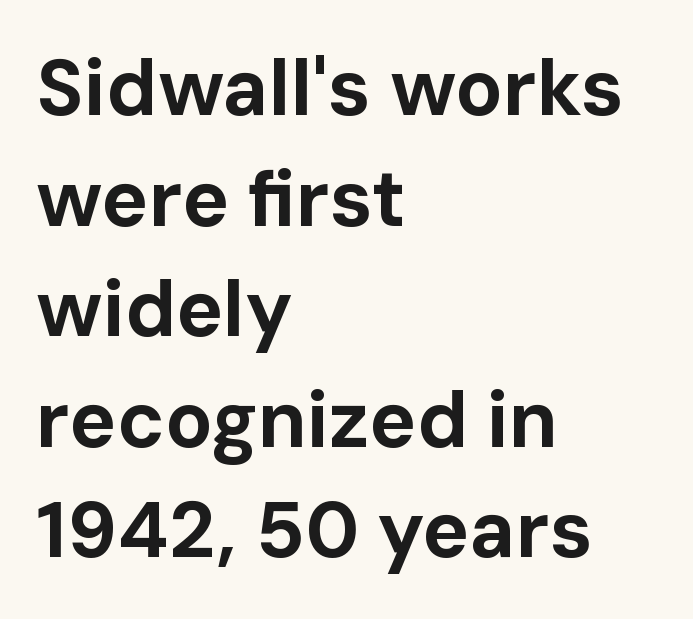
The image shows 79 px bold sans-serif type, upright; set left-aligned, normal line spacing (1.4x), normal letter spacing, not underlined; low stroke contrast and a medium x-height.
